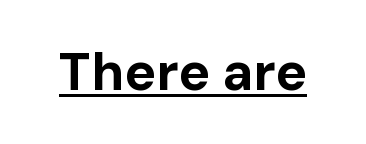
Does the type have serifs? No, each stem ends abruptly. The font is running at its bold setting. It's the straight-up-and-down kind of type. Character widths vary here, with narrow letters taking less room than wide ones. Has an underline been added? It has. This sample uses plain, unmodified letter spacing.
